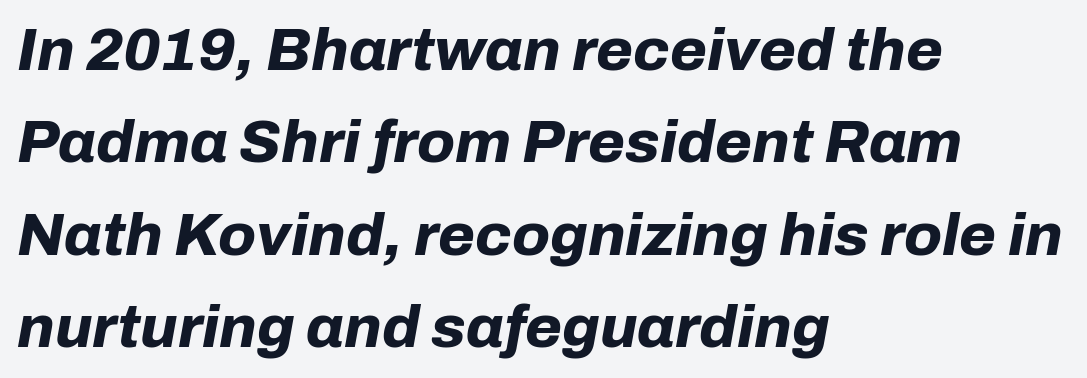
The image shows 60 px bold type, italic (leaning right); set left-aligned, normal line spacing (1.54x), normal letter spacing, not underlined; low stroke contrast and a medium x-height.
